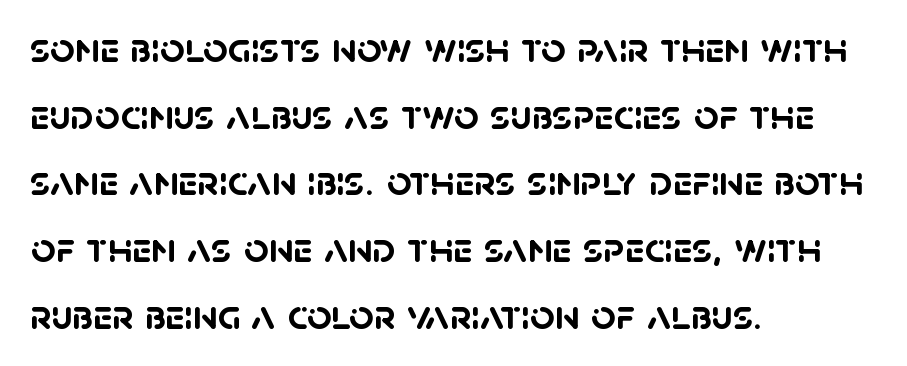
The image shows 43 px semibold sans-serif type; set left-aligned, normal line spacing (1.55x), normal letter spacing, not underlined; low stroke contrast and a large x-height.
